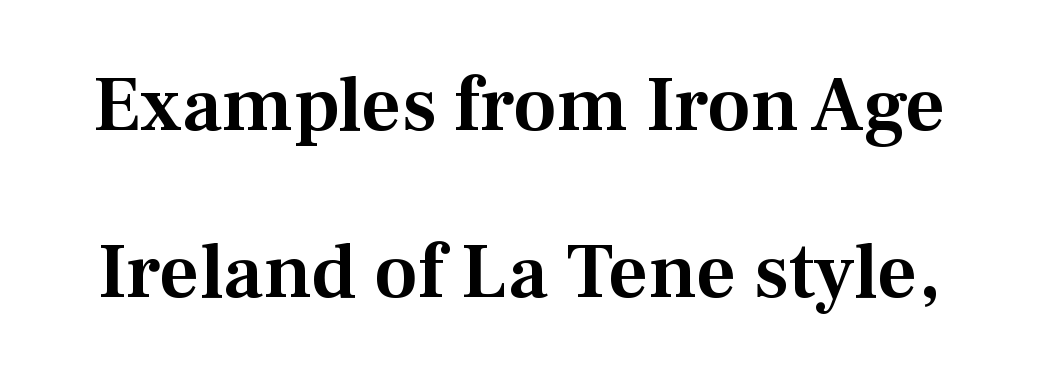
The image shows 78 px serif type, upright; set loose line spacing (2.14x), normal letter spacing, not underlined; medium stroke contrast and a medium x-height.
